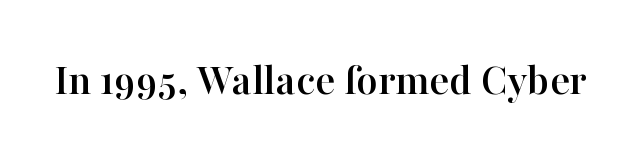
The image shows 46 px serif type, upright; set normal letter spacing, not underlined; high stroke contrast and a medium x-height.
